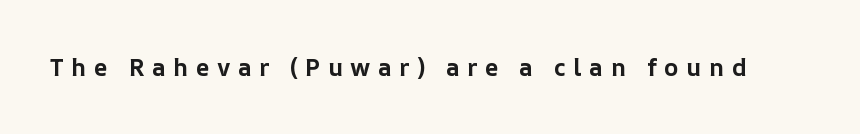
Q: Is the text bold? A: Yes.
Q: Is the text italic (slanted)? A: No, it is upright.
Q: Is the text underlined? A: No.
Q: Is the spacing between letters normal or unusually wide? A: Unusually wide.
